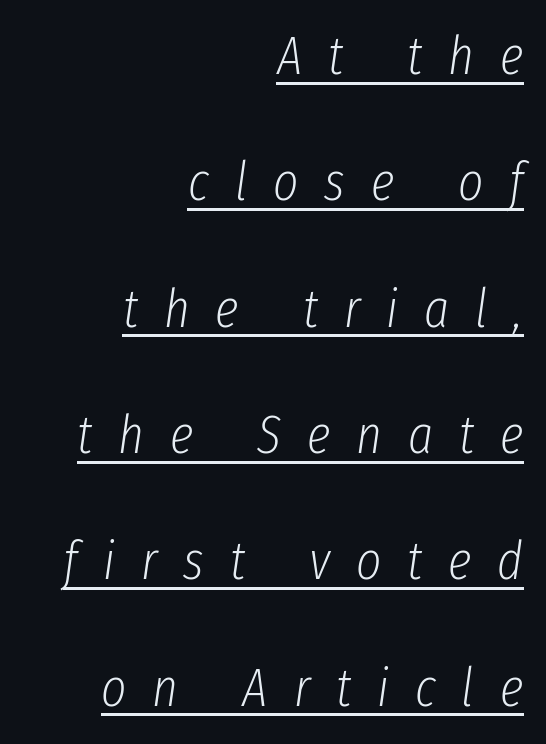
The image shows 54 px light, condensed type, italic (leaning right); set right-aligned, loose line spacing (2.34x), unusually wide letter spacing (+0.48 em), underlined; low stroke contrast and a medium x-height.
